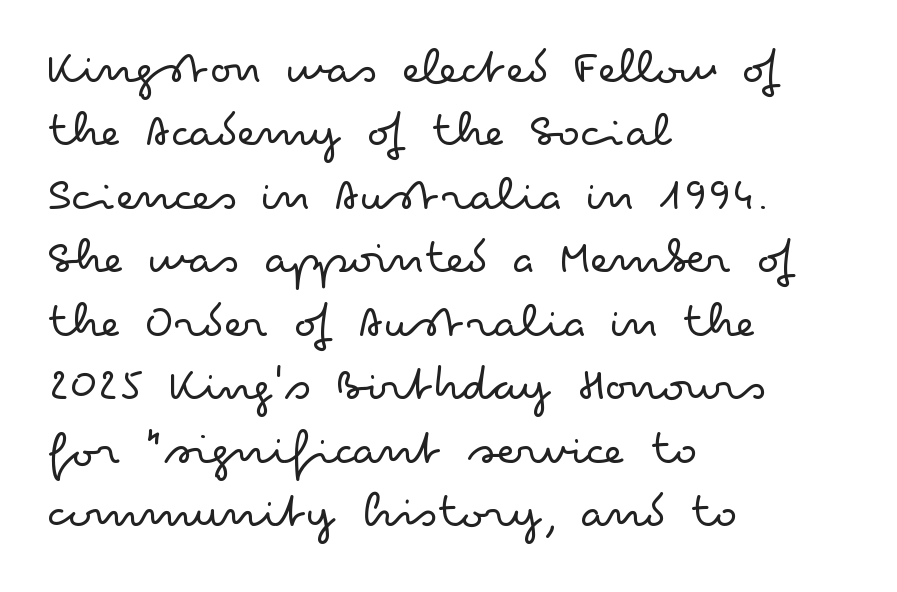
Posture: upright roman. Reading down the block, your eye returns to a fixed left position each line. The font family rendered here belongs to the sans-serif group. Is the letter spacing exaggerated? No — it looks like the ordinary default.
